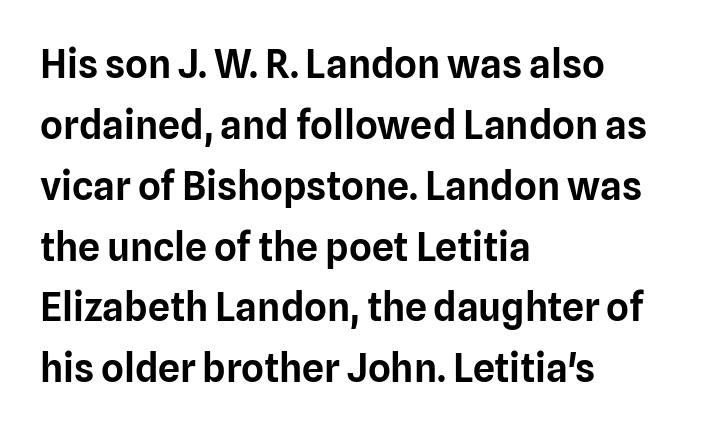
The image shows 39 px sans-serif type, upright; set left-aligned, normal line spacing (1.56x), normal letter spacing, not underlined; low stroke contrast and a medium x-height.
